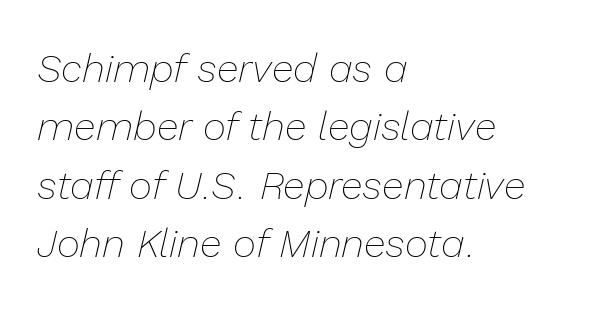
{"italic": "yes", "lean": "right", "slant_degrees": 13, "bold": "no", "weight": "thin", "width": "normal", "stroke_contrast": "low", "x_height": "medium", "monospaced": "no", "underline": "no", "align": "left", "line_spacing": "normal", "line_spacing_ratio": 1.46, "letter_spacing": "normal", "letter_spacing_em": 0.0, "glyph_px": 40}
